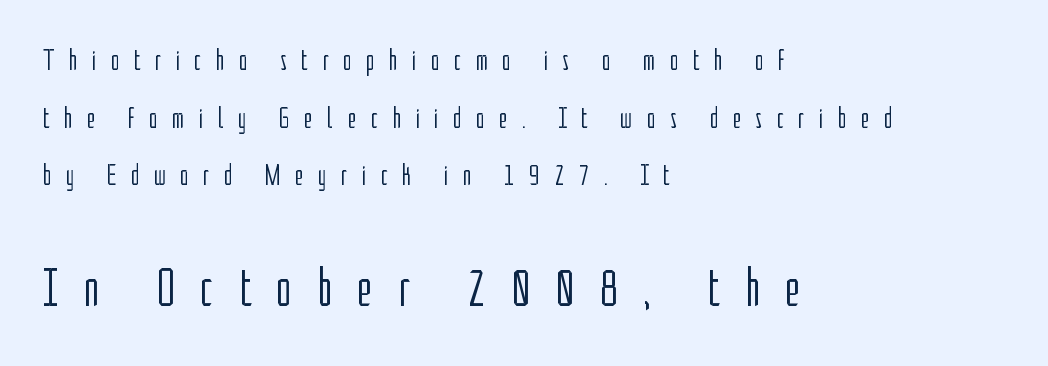
Here the designer chose a conventional face with non-uniform glyph widths. In terms of posture, this sample is upright. Font category for this specimen: sans-serif. The passage shown is not underscored anywhere.
